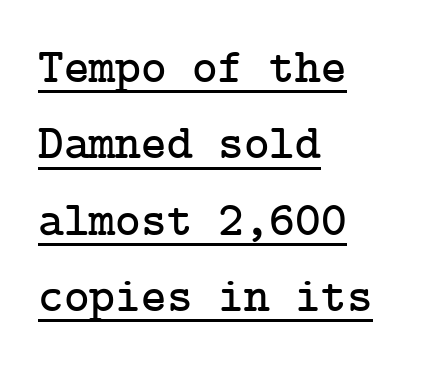
Has an underline been added? It has. These lines were composed using upright roman letters. Font category for this specimen: serif. Spacing between characters is what you'd get straight out of the box. Reading down the column, the eye jumps a familiar distance to each next line.
